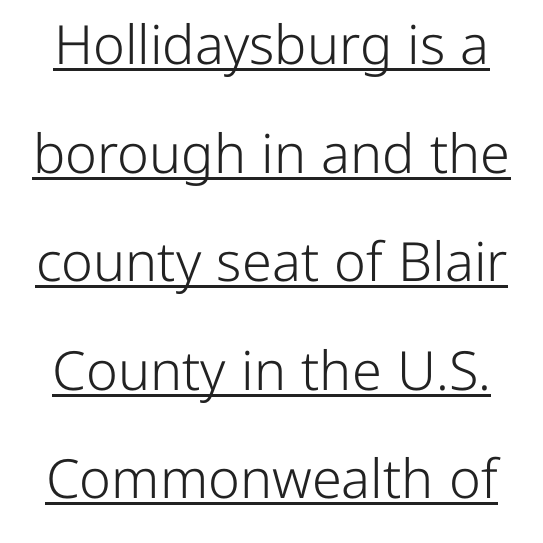
The image shows 54 px light sans-serif type, upright; set loose line spacing (2.01x), normal letter spacing, underlined; low stroke contrast and a medium x-height.
